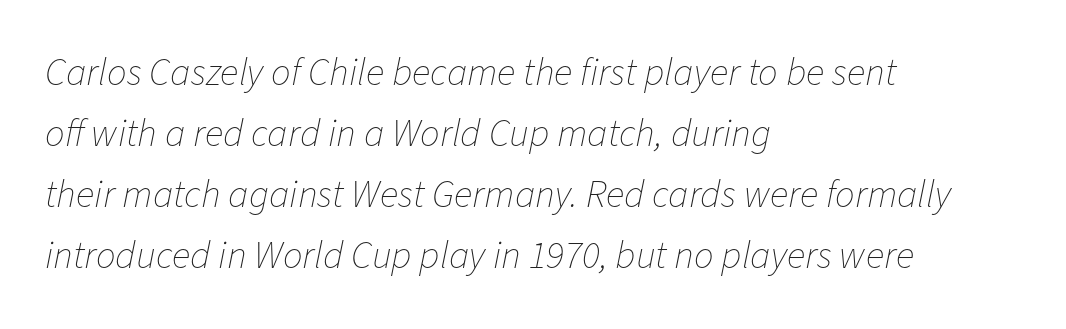
The image shows 39 px thin type, italic (leaning right); set left-aligned, normal line spacing (1.56x), normal letter spacing, not underlined; low stroke contrast and a medium x-height.
